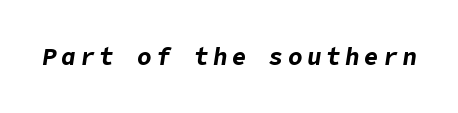
{"italic": "yes", "lean": "right", "slant_degrees": 9, "bold": "yes", "underline": "no", "glyph_px": 24}
